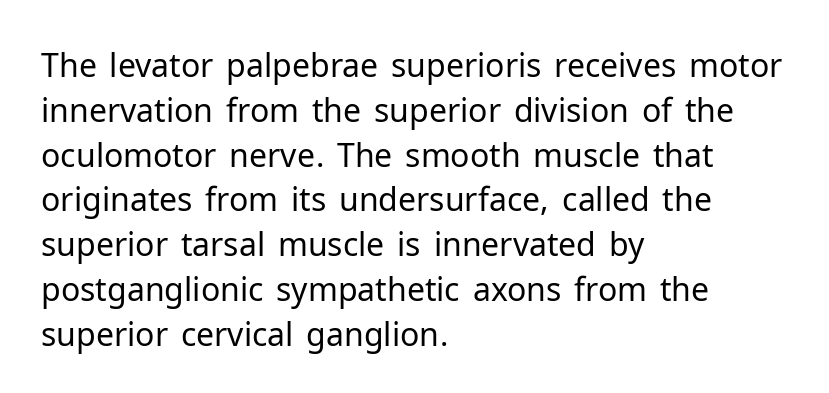
Q: Is the text bold? A: No.
Q: Is the text italic (slanted)? A: No, it is upright.
Q: Is the typeface a serif or a sans-serif typeface? A: Sans-serif.
Q: Is the text underlined? A: No.
Q: How is the paragraph aligned? A: Left-aligned.
Q: Is the spacing between letters normal or unusually wide? A: Normal.
Q: Is the spacing between lines tight, normal or loose? A: Normal.
Q: Width (condensed, normal, or wide)? A: Normal.
Q: Stroke contrast? A: Low.
Q: x-height? A: Medium.
Q: Monospaced? A: No.
